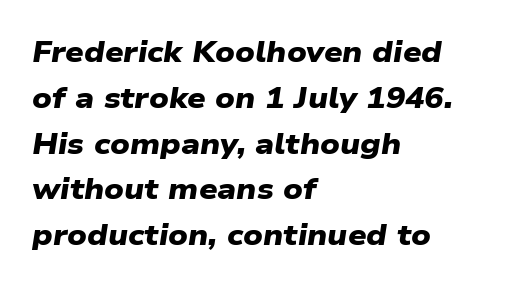
The image shows 29 px heavy, wide sans-serif type; set left-aligned, normal line spacing (1.58x), normal letter spacing, not underlined; low stroke contrast and a medium x-height.
